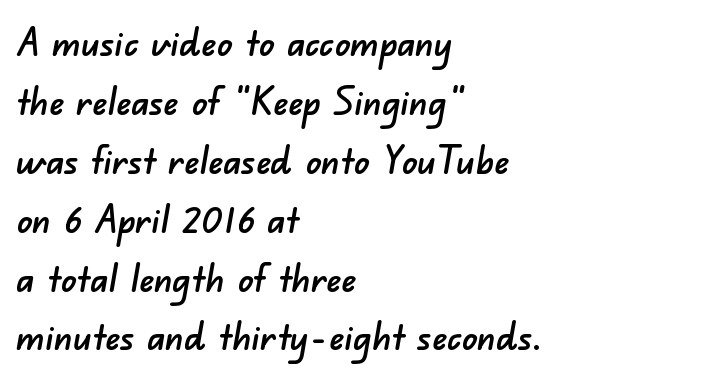
The image shows 38 px sans-serif type; set left-aligned, normal line spacing (1.55x), normal letter spacing, not underlined; low stroke contrast and a small x-height.
